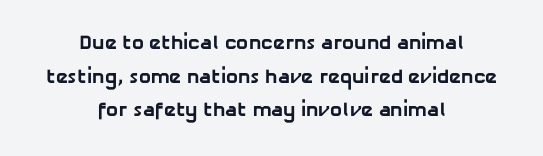
Q: Is the text bold? A: Yes.
Q: Is the text underlined? A: No.
Q: How is the paragraph aligned? A: Centered.
Q: Is the spacing between letters normal or unusually wide? A: Normal.
Q: Is the spacing between lines tight, normal or loose? A: Normal.
